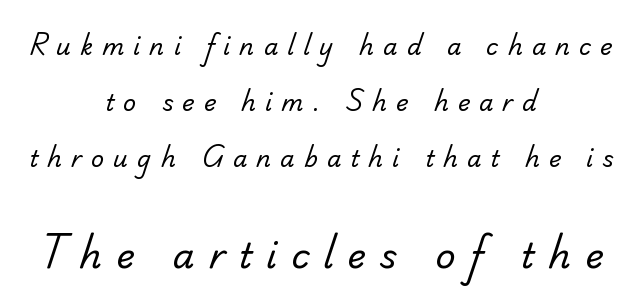
The image shows 35 px regular-weight sans-serif type; set centered, loose line spacing (2.43x), unusually wide letter spacing (+0.4 em), not underlined; the second (bottom) block is 1.52x larger; low stroke contrast and a small x-height.
